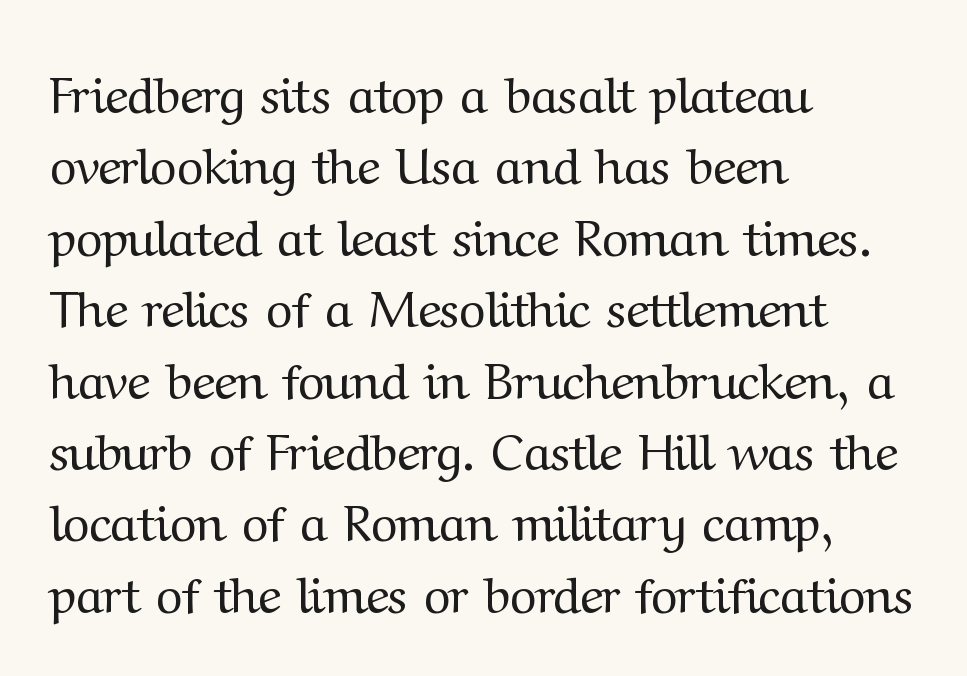
Q: Is the text bold? A: No.
Q: Is the text italic (slanted)? A: No, it is upright.
Q: Is the typeface a serif or a sans-serif typeface? A: Serif.
Q: Is the text underlined? A: No.
Q: How is the paragraph aligned? A: Left-aligned.
Q: Is the spacing between letters normal or unusually wide? A: Normal.
Q: Is the spacing between lines tight, normal or loose? A: Normal.
Q: Width (condensed, normal, or wide)? A: Normal.
Q: Stroke contrast? A: Medium.
Q: x-height? A: Medium.
Q: Monospaced? A: No.
